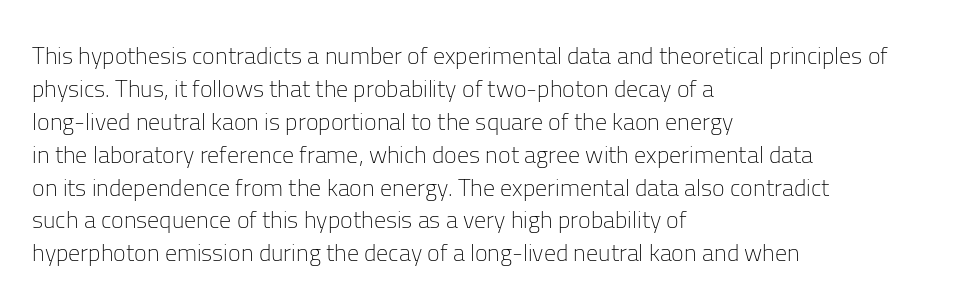
Q: Is the text bold? A: No.
Q: Is the text italic (slanted)? A: No, it is upright.
Q: Is the text underlined? A: No.
Q: How is the paragraph aligned? A: Left-aligned.
Q: Is the spacing between letters normal or unusually wide? A: Normal.
Q: Is the spacing between lines tight, normal or loose? A: Normal.
